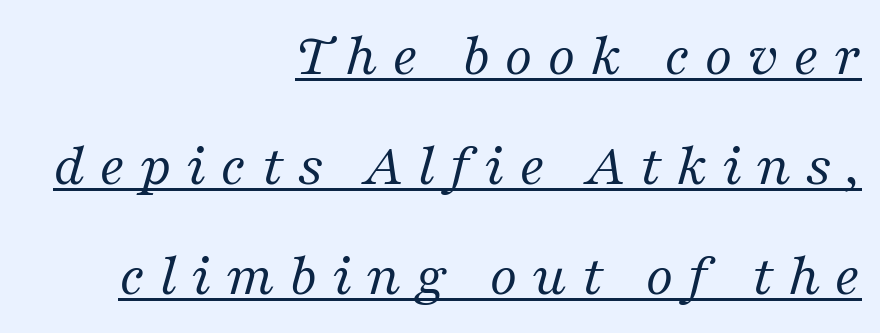
Emphasis is given by a line drawn under the lettering. Loose tracking; the words dissolve into strings of separated letters. What kind of face is this? One with serifs. The typesetter chose a ragged-left arrangement here.
